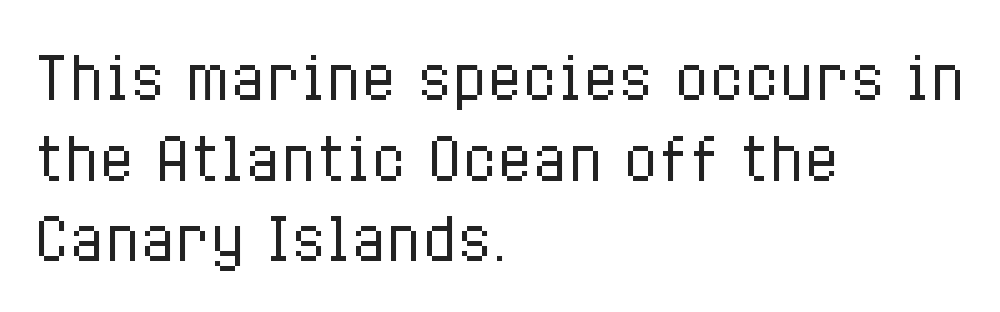
{"italic": "no", "bold": "no", "weight": "regular", "width": "condensed", "stroke_contrast": "low", "x_height": "medium", "monospaced": "no", "underline": "no", "align": "left", "line_spacing": "normal", "line_spacing_ratio": 1.39, "letter_spacing": "normal", "letter_spacing_em": 0.0, "glyph_px": 58}
